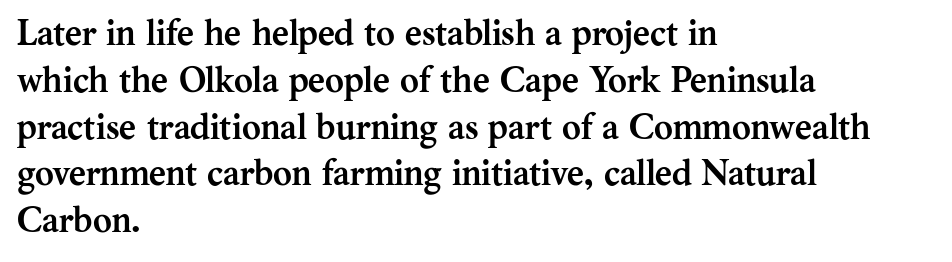
The rendering uses a moderate line-height, typical for paragraphs. Check under the words: just untouched page. Weight check: bold — yes, fully. This sample has the flowing, uneven cadence of proportional lettering. You could call the tracking neutral — neither tight nor loose.
